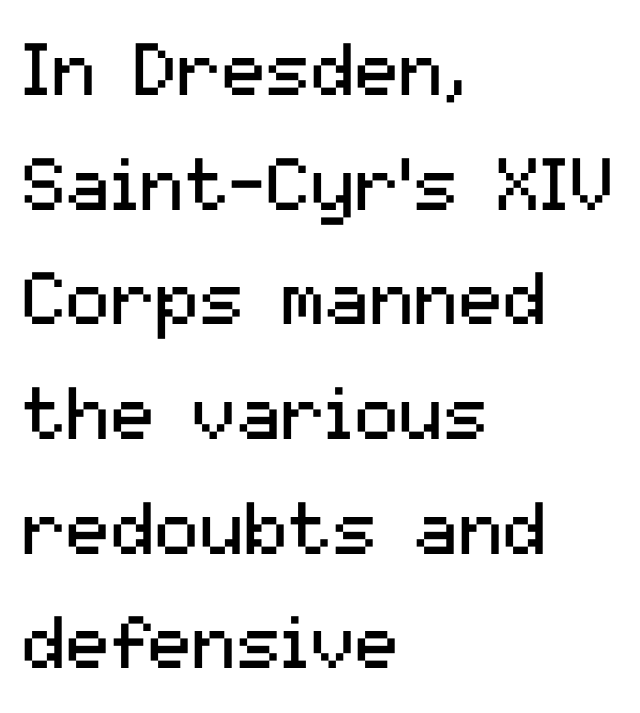
The image shows 74 px regular-weight sans-serif type, upright; set left-aligned, normal line spacing (1.55x), normal letter spacing, not underlined; medium stroke contrast and a medium x-height.
